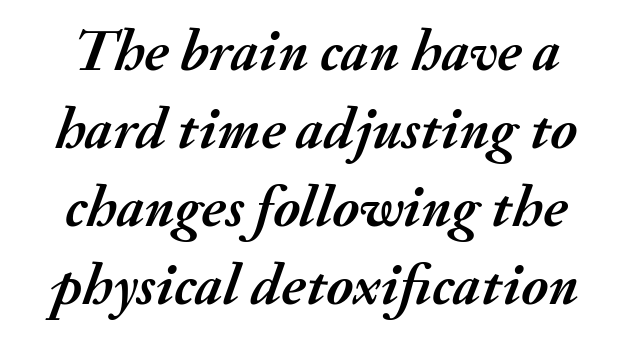
You could call the tracking neutral — neither tight nor loose. Heavy-handed strokes throughout: this text is bold. Italic: yes, the glyphs are oblique. The glyphs are unaccompanied by any horizontal stroke below them. Each new line begins a customary step beneath the previous one.
